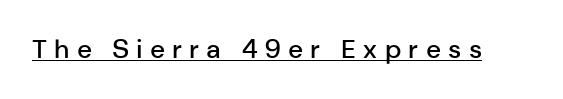
{"italic": "no", "bold": "semi", "underline": "yes", "letter_spacing": "wide", "letter_spacing_em": 0.28, "glyph_px": 26}
